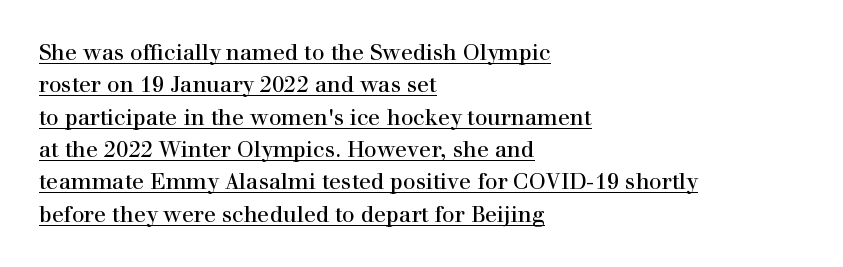
These lines were composed using upright roman letters. You can see a thin bar hugging the bottom of the glyphs. The typesetting does not lean heavy: it is not bold. Leftover space on each line is placed entirely after the last word.
